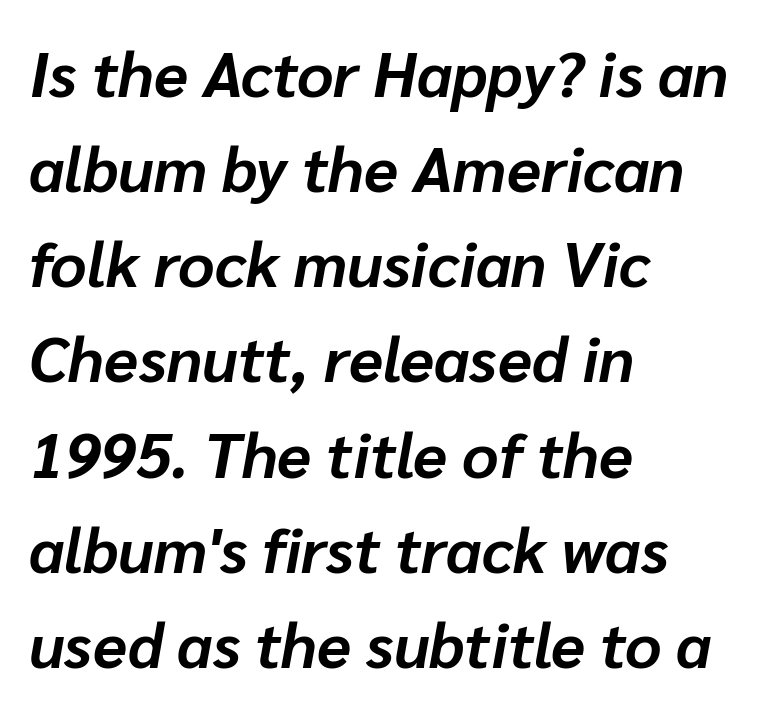
{"italic": "yes", "lean": "right", "slant_degrees": 10, "bold": "yes", "weight": "bold", "width": "normal", "stroke_contrast": "low", "x_height": "medium", "monospaced": "no", "underline": "no", "align": "left", "line_spacing": "normal", "line_spacing_ratio": 1.51, "letter_spacing": "normal", "letter_spacing_em": 0.0, "glyph_px": 63}
